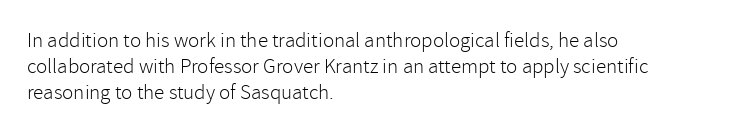
{"italic": "no", "bold": "no", "underline": "no", "align": "left", "line_spacing": "normal", "line_spacing_ratio": 1.25, "letter_spacing": "normal", "letter_spacing_em": 0.0, "glyph_px": 21}
